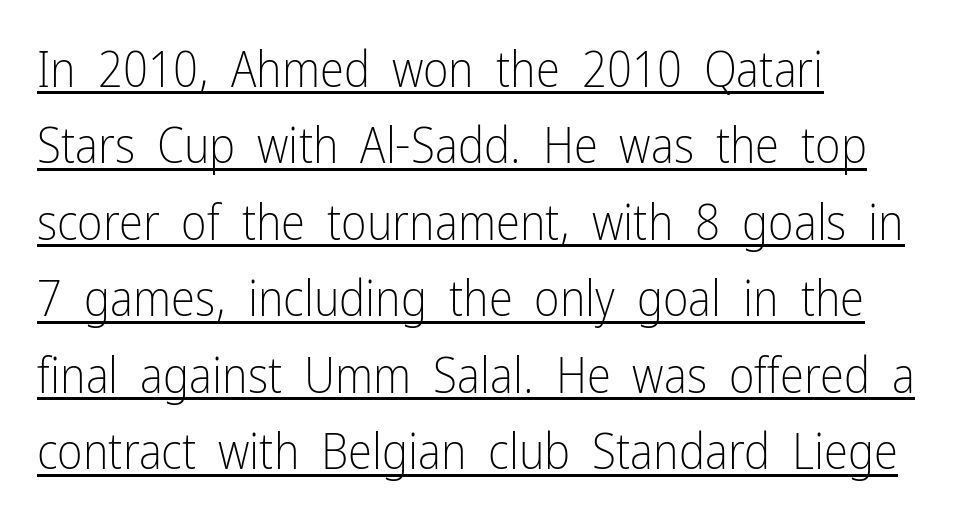
The image shows 49 px light, condensed sans-serif type, upright; set left-aligned, normal line spacing (1.56x), normal letter spacing, underlined; low stroke contrast and a medium x-height.
